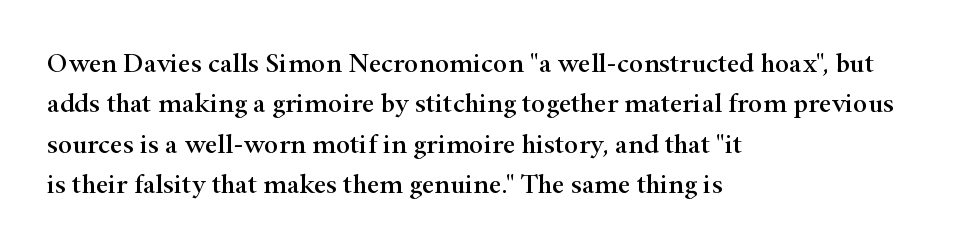
{"italic": "no", "underline": "no", "align": "left", "line_spacing": "normal", "line_spacing_ratio": 1.5, "letter_spacing": "normal", "letter_spacing_em": 0.0, "glyph_px": 27}
